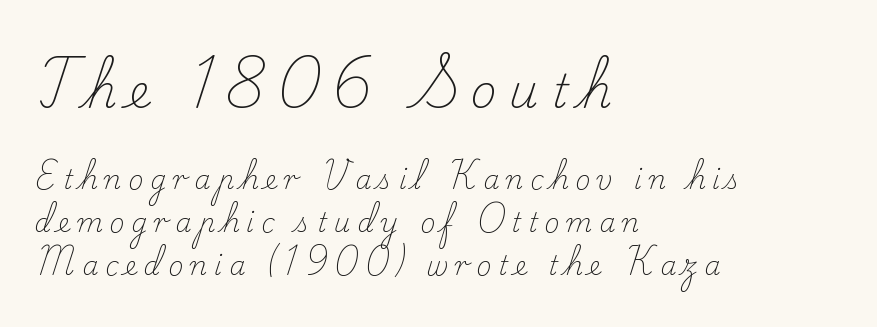
The image shows 46 px light serif type; set left-aligned, normal line spacing (1.67x), unusually wide letter spacing (+0.26 em), not underlined; the first (top) block is 1.77x larger; low stroke contrast and a small x-height.
